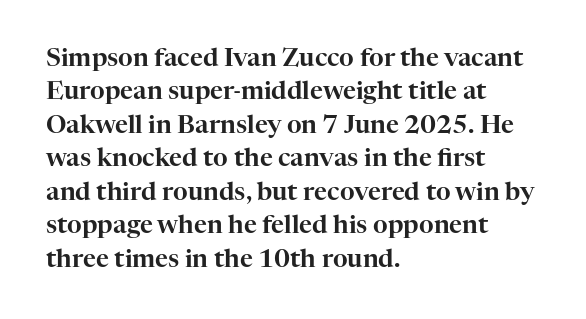
{"italic": "no", "underline": "no", "align": "left", "line_spacing": "normal", "line_spacing_ratio": 1.34, "letter_spacing": "normal", "letter_spacing_em": 0.0, "glyph_px": 25}
